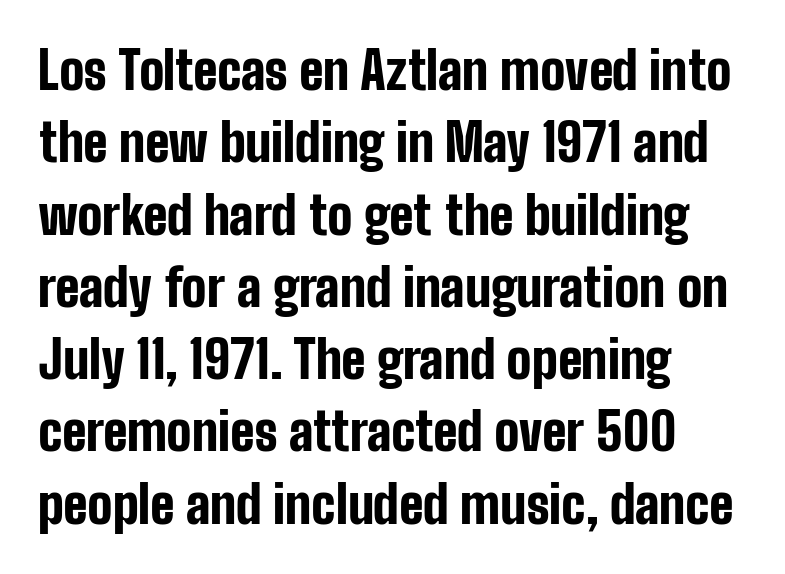
{"serif": "no", "italic": "no", "bold": "yes", "weight": "bold", "width": "condensed", "stroke_contrast": "low", "x_height": "medium", "monospaced": "no", "underline": "no", "align": "left", "line_spacing": "normal", "line_spacing_ratio": 1.39, "letter_spacing": "normal", "letter_spacing_em": 0.0, "glyph_px": 52}
